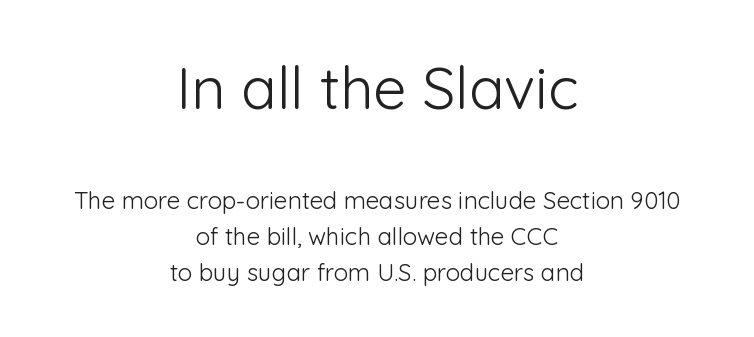
The image shows 59 px light sans-serif type, upright; set centered, normal line spacing (1.49x), normal letter spacing, not underlined; the first (top) block is 2.46x larger; low stroke contrast and a medium x-height.
